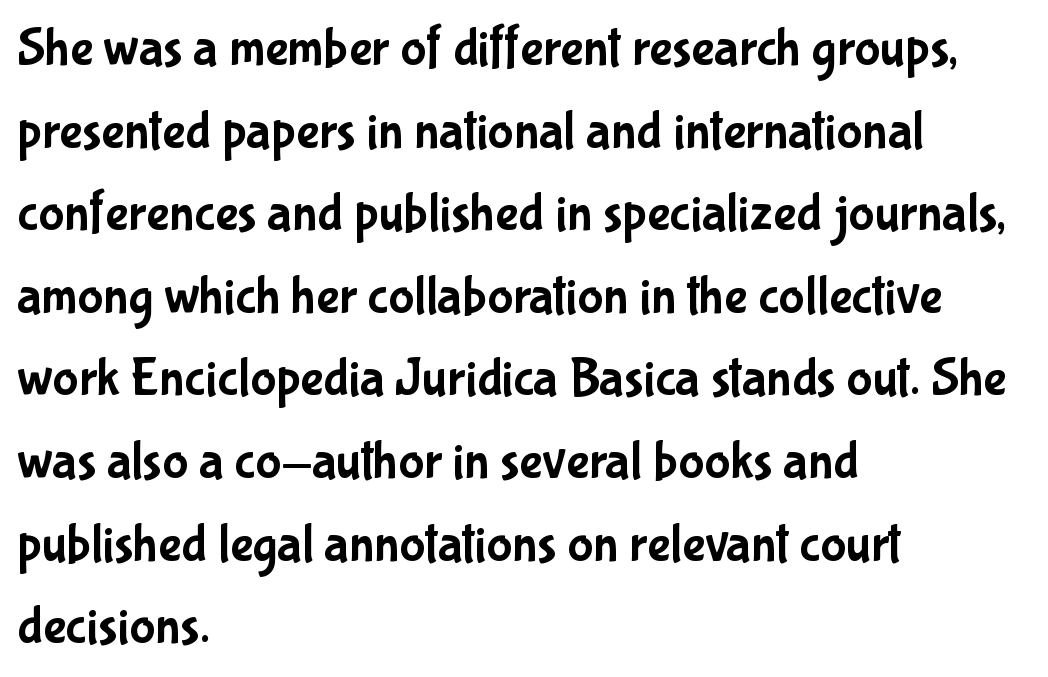
{"serif": "no", "italic": "no", "width": "condensed", "stroke_contrast": "low", "x_height": "medium", "monospaced": "no", "underline": "no", "align": "left", "line_spacing": "normal", "line_spacing_ratio": 1.53, "letter_spacing": "normal", "letter_spacing_em": 0.0, "glyph_px": 54}
